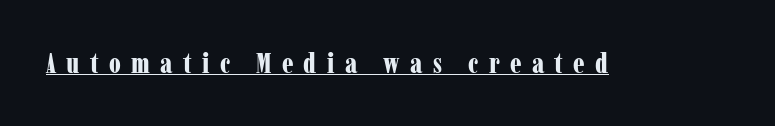
A continuous stroke trails under the words, as in a hyperlink. Does the lettering tilt? It doesn't — this is upright. Is this a sans? No — the strokes have serifs. Summary of weight: heavy, a full bold.
